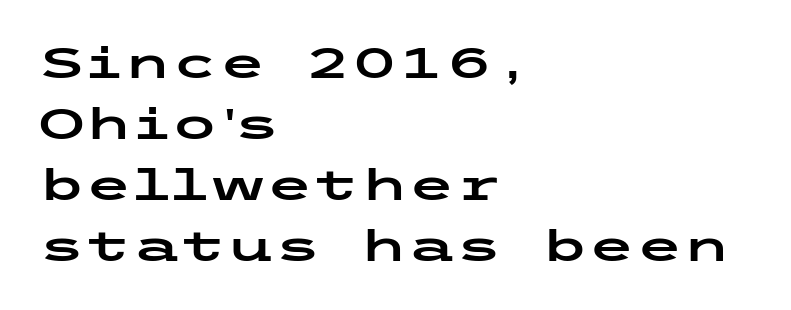
The image shows 43 px wide sans-serif type, upright; set left-aligned, normal line spacing (1.42x), normal letter spacing, not underlined; low stroke contrast and a medium x-height.
